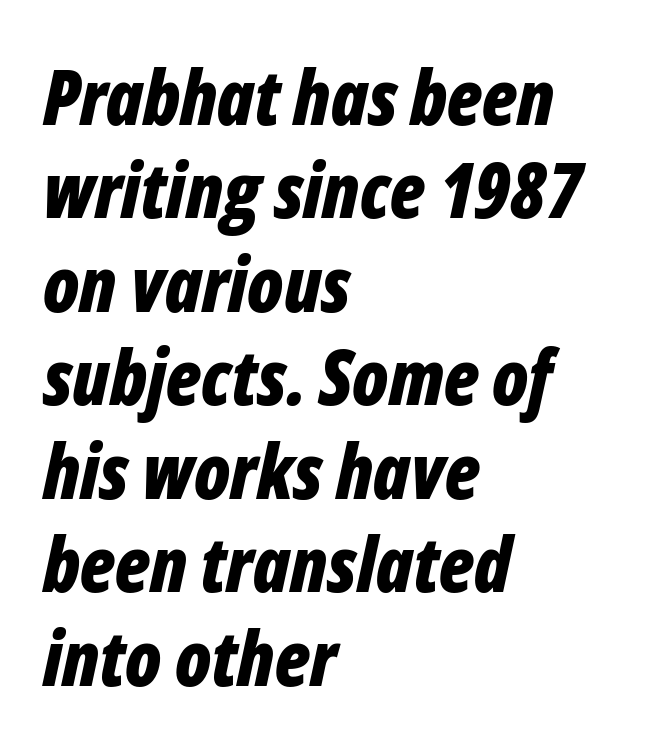
Look at the stroke-to-counter ratio: heavy, a bold. The passage shown is not underscored anywhere. Compared with a centered layout, this one pins lines to the left instead. Every character sits at an angle, as italics do.
